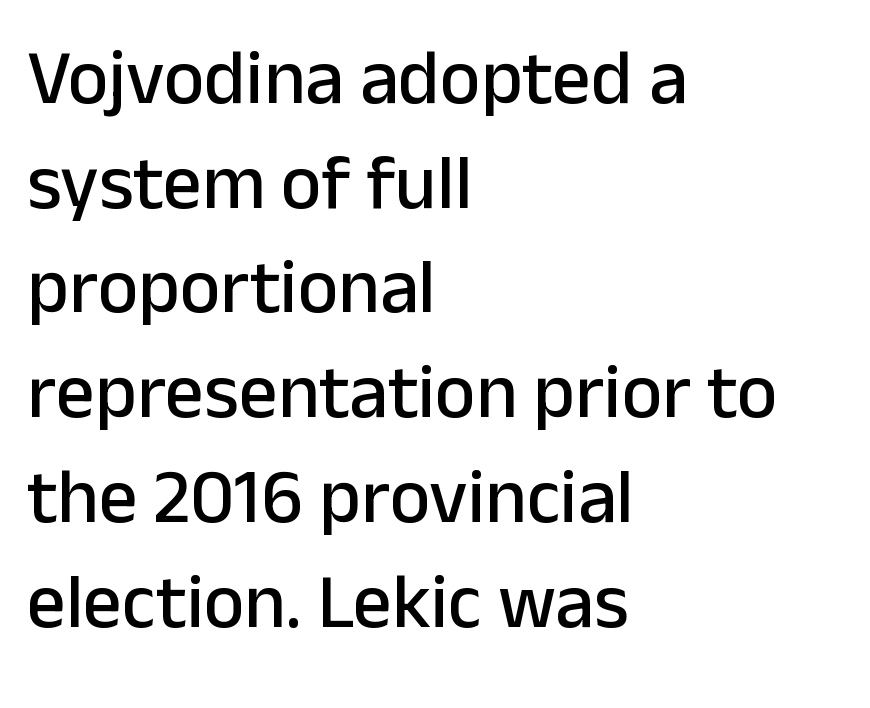
{"serif": "no", "italic": "no", "width": "normal", "stroke_contrast": "low", "x_height": "medium", "monospaced": "no", "underline": "no", "align": "left", "line_spacing": "normal", "line_spacing_ratio": 1.36, "letter_spacing": "normal", "letter_spacing_em": 0.0, "glyph_px": 77}
